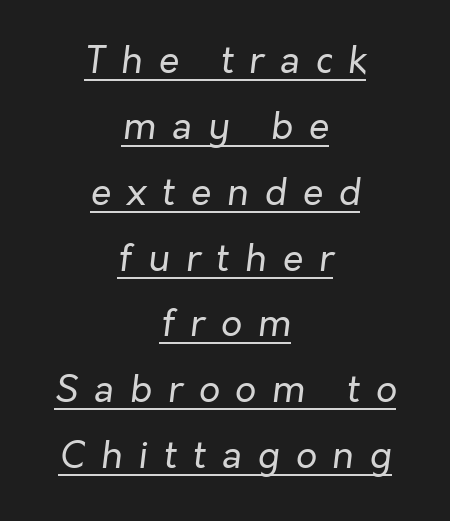
Q: Is the text bold? A: No.
Q: Is the text italic (slanted)? A: Yes, it leans right by about 7 degrees.
Q: Is the text underlined? A: Yes.
Q: How is the paragraph aligned? A: Centered.
Q: Is the spacing between letters normal or unusually wide? A: Unusually wide.
Q: Width (condensed, normal, or wide)? A: Normal.
Q: Stroke contrast? A: Low.
Q: x-height? A: Medium.
Q: Monospaced? A: No.
